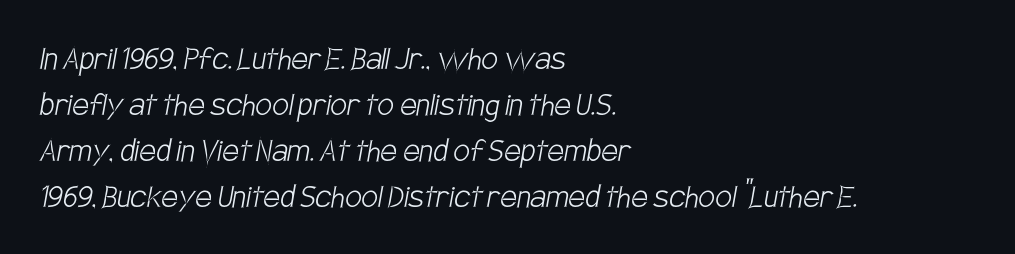
The image shows 37 px light, condensed sans-serif type; set left-aligned, line spacing 1.24x, normal letter spacing, not underlined; low stroke contrast and a large x-height.
